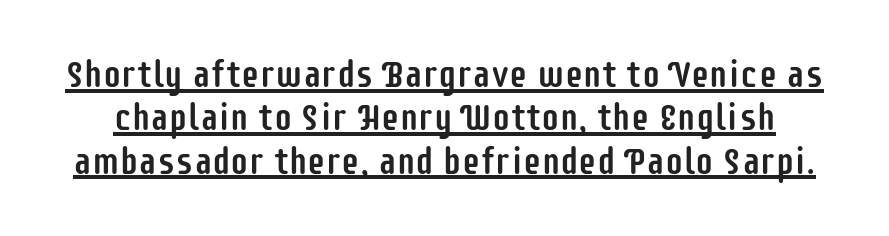
Q: Is the text italic (slanted)? A: No, it is upright.
Q: Is the typeface a serif or a sans-serif typeface? A: Sans-serif.
Q: Is the text underlined? A: Yes.
Q: Is the spacing between letters normal or unusually wide? A: Normal.
Q: Width (condensed, normal, or wide)? A: Condensed.
Q: Stroke contrast? A: Low.
Q: x-height? A: Large.
Q: Monospaced? A: No.
